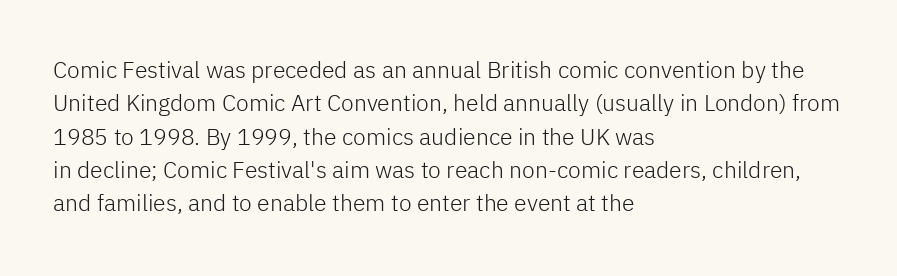
The image shows 23 px text type, upright; set left-aligned, normal line spacing (1.45x), normal letter spacing, not underlined.
